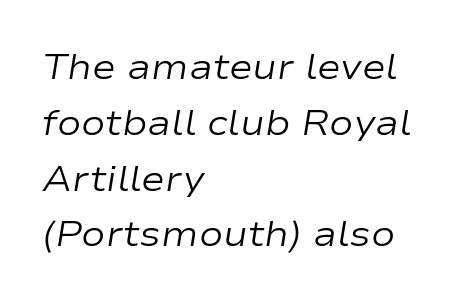
The image shows 36 px regular-weight, wide type, italic (leaning right); set left-aligned, normal line spacing (1.55x), normal letter spacing, not underlined; low stroke contrast and a medium x-height.
